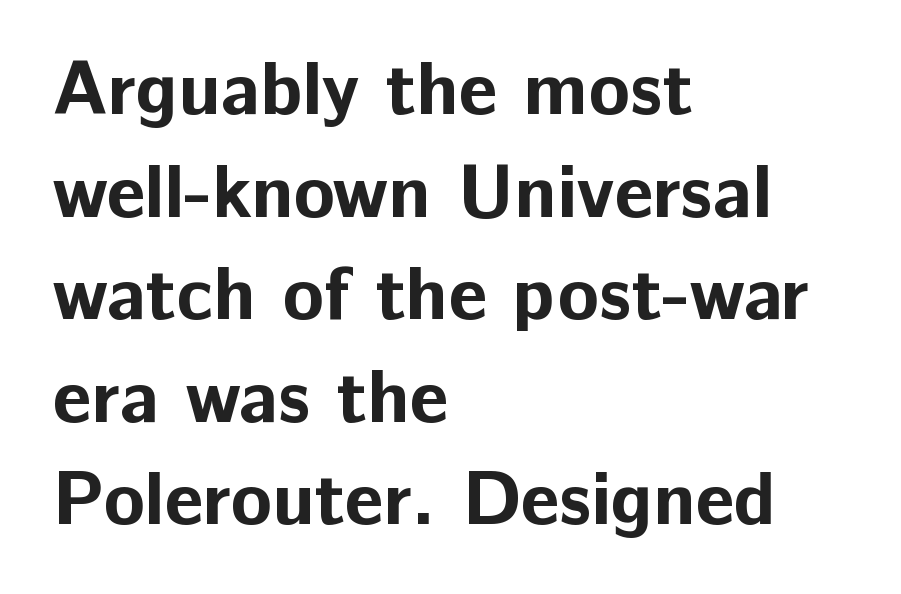
Q: Is the text bold? A: Yes.
Q: Is the text italic (slanted)? A: No, it is upright.
Q: Is the typeface a serif or a sans-serif typeface? A: Sans-serif.
Q: Is the text underlined? A: No.
Q: How is the paragraph aligned? A: Left-aligned.
Q: Is the spacing between letters normal or unusually wide? A: Normal.
Q: Is the spacing between lines tight, normal or loose? A: Normal.
Q: Width (condensed, normal, or wide)? A: Normal.
Q: Stroke contrast? A: Low.
Q: x-height? A: Medium.
Q: Monospaced? A: No.
